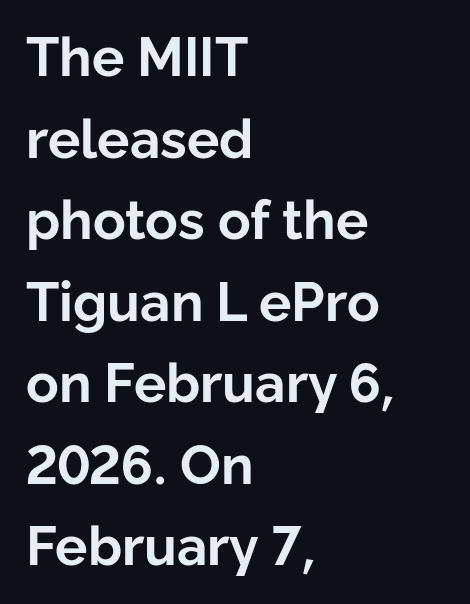
The image shows 54 px bold sans-serif type, upright; set left-aligned, normal line spacing (1.51x), normal letter spacing, not underlined; low stroke contrast and a medium x-height.
